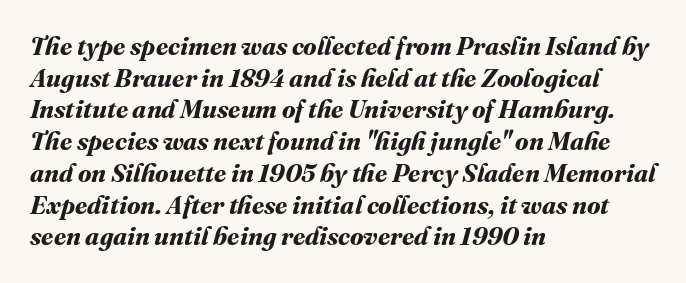
The image shows 25 px bold type; set left-aligned, normal line spacing (1.27x), normal letter spacing, not underlined.
